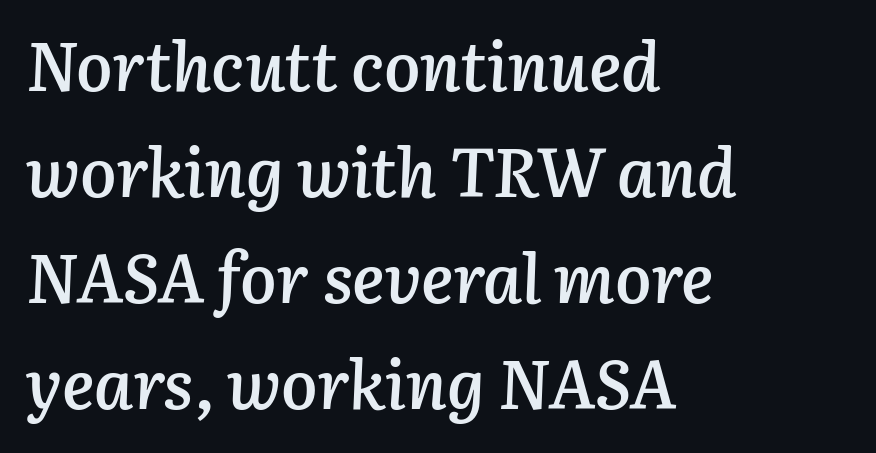
Nothing unusual about the tracking: characters are spaced as the font intends. Check the space under the baseline: it is left empty. Does the copy run flush right? No — it runs flush left. Does the leading feel generous? No, just average.
